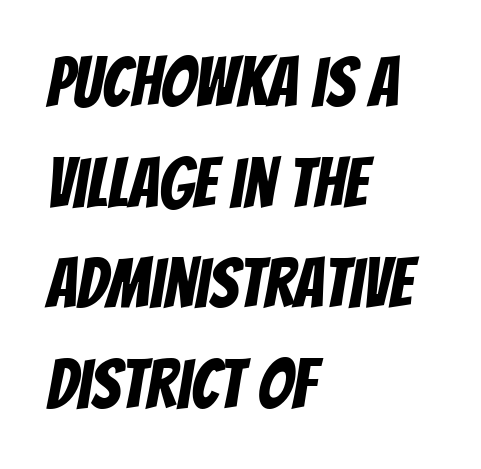
Check where the strokes stop: nothing finishes them off — pure sans. The vertical gap from one line to the next is medium. Nobody touched the tracking dial on this one. Nobody drew a line under any word here. In CSS terms this would be text-align: left.
